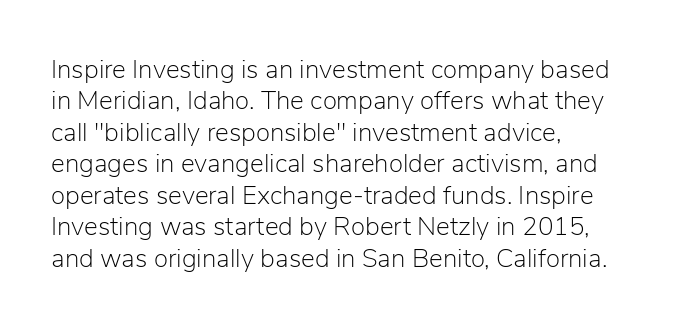
Q: Is the text bold? A: No.
Q: Is the text italic (slanted)? A: No, it is upright.
Q: Is the text underlined? A: No.
Q: How is the paragraph aligned? A: Left-aligned.
Q: Is the spacing between letters normal or unusually wide? A: Normal.
